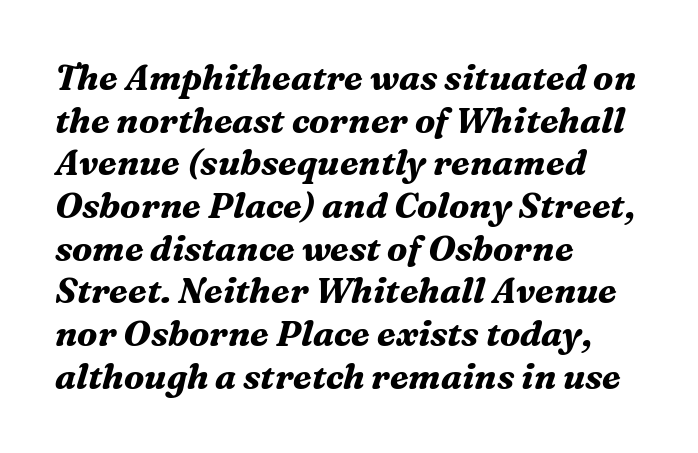
{"serif": "yes", "italic": "yes", "lean": "right", "slant_degrees": 16, "bold": "yes", "weight": "bold", "width": "normal", "stroke_contrast": "medium", "x_height": "medium", "monospaced": "no", "underline": "no", "align": "left", "line_spacing_ratio": 1.22, "letter_spacing": "normal", "letter_spacing_em": 0.0, "glyph_px": 35}
